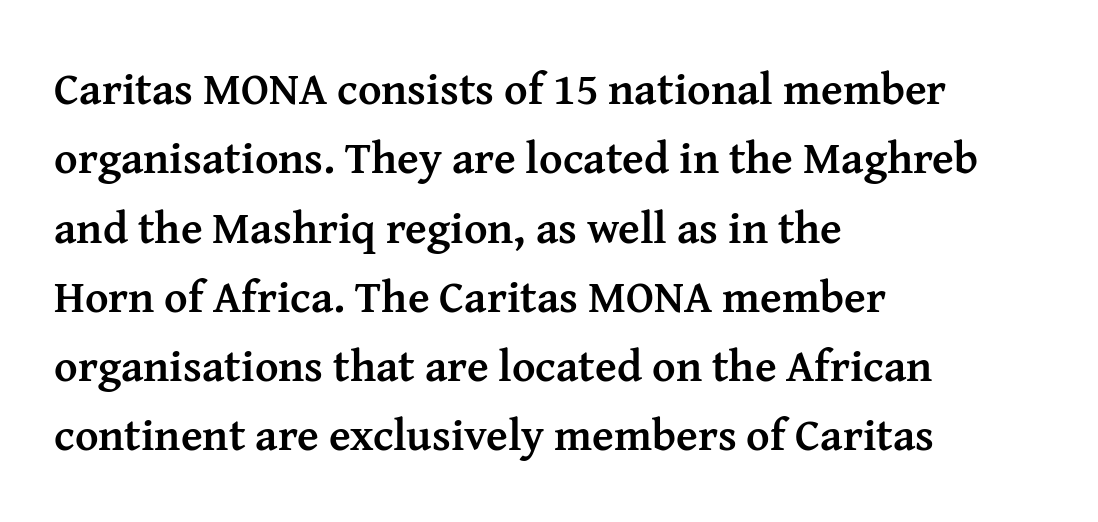
The image shows 45 px semibold serif type, upright; set left-aligned, normal line spacing (1.54x), normal letter spacing, not underlined; medium stroke contrast and a medium x-height.
